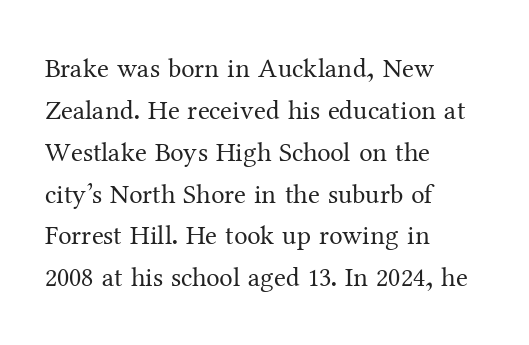
{"italic": "no", "bold": "no", "underline": "no", "align": "left", "line_spacing": "normal", "line_spacing_ratio": 1.55, "letter_spacing": "normal", "letter_spacing_em": 0.0, "glyph_px": 27}
